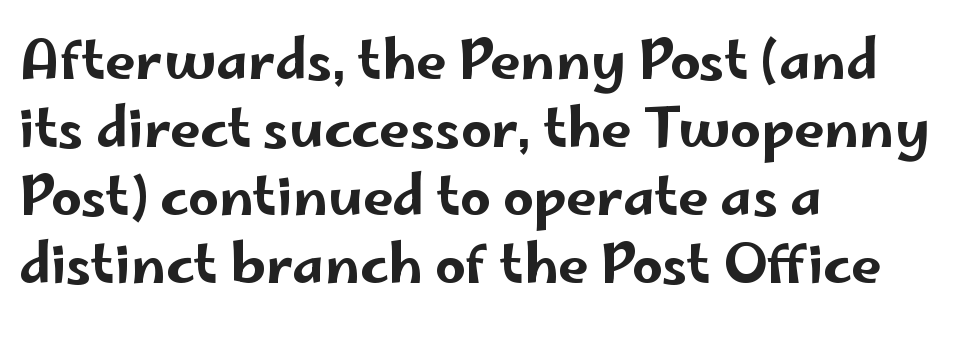
The image shows 54 px wide sans-serif type, upright; set left-aligned, normal line spacing (1.26x), normal letter spacing, not underlined; low stroke contrast and a small x-height.
